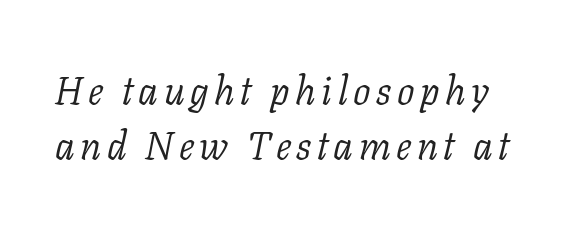
Little horizontal feet cap the strokes, marking this as serif type. Here the designer chose a conventional face with non-uniform glyph widths. What's the leading like? Ordinary, nothing unusual. Yep, that's italic — everything's leaning. No extra ink here — the face is not bold.
